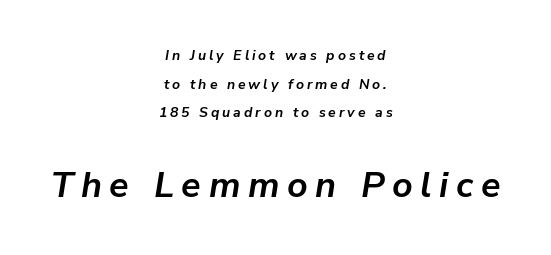
{"italic": "yes", "lean": "right", "slant_degrees": 9, "bold": "yes", "weight": "semibold", "width": "normal", "stroke_contrast": "low", "x_height": "medium", "monospaced": "no", "underline": "no", "align": "center", "line_spacing": "loose", "line_spacing_ratio": 2.05, "letter_spacing": "wide", "letter_spacing_em": 0.21, "larger_block": "second", "size_ratio": 2.57, "glyph_px": 36}
